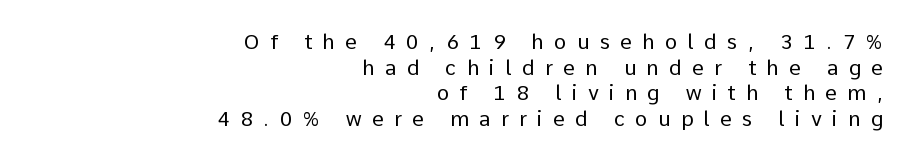
{"italic": "no", "bold": "no", "underline": "no", "align": "right", "line_spacing_ratio": 1.22, "letter_spacing": "wide", "letter_spacing_em": 0.49, "glyph_px": 21}
